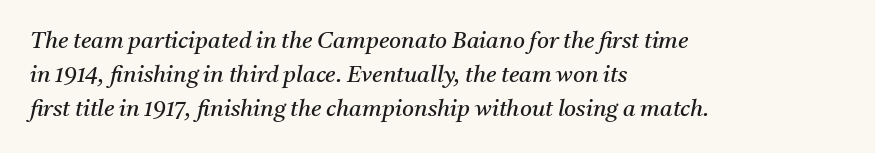
Words appear dense and cohesive because spacing is normal. Underline: absent. The font is comparable to plain body text, perhaps lighter. One-word summary of the alignment: left.
